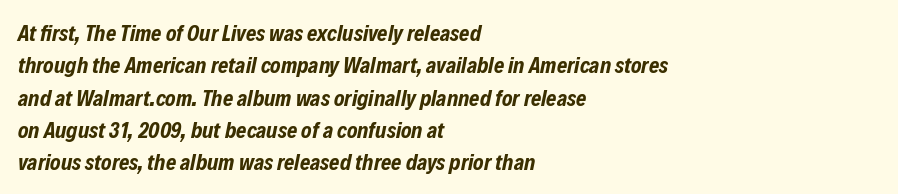
{"italic": "yes", "lean": "right", "slant_degrees": 12, "bold": "yes", "underline": "no", "align": "left", "line_spacing": "normal", "line_spacing_ratio": 1.47, "letter_spacing": "normal", "letter_spacing_em": 0.0, "glyph_px": 22}
